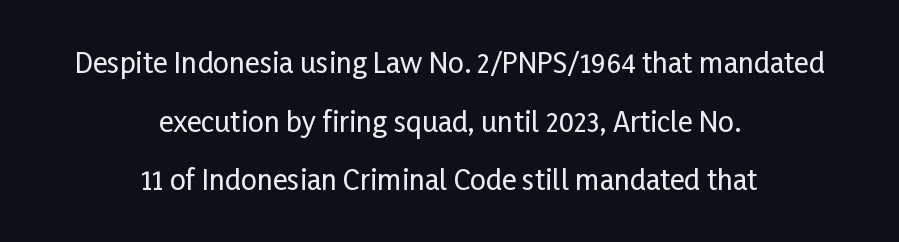
Glance below the letters and you will spot only blank space. Proportional: the letters do not fall into vertical columns. Short note: letters normally spaced. How would I describe the line gaps? Wide and relaxed. Rendered with straight, roman letterforms. The setting favours the middle, as headings and verse often do.
